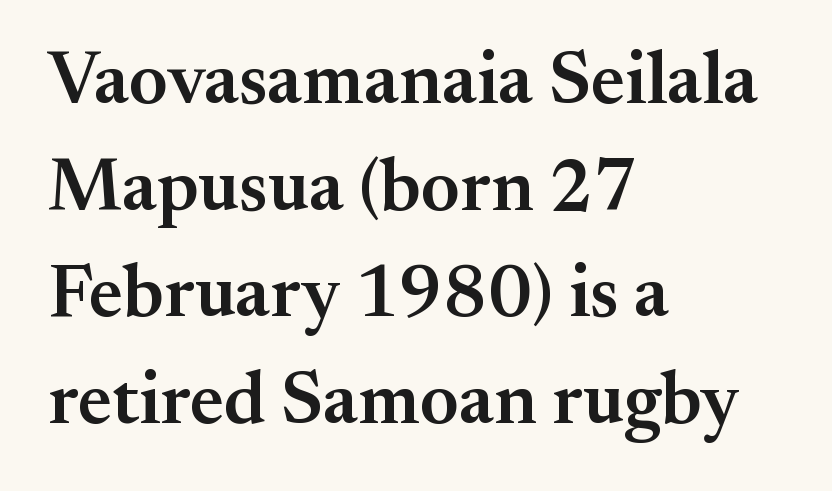
The image shows 74 px semibold serif type, upright; set left-aligned, normal line spacing (1.44x), normal letter spacing, not underlined; medium stroke contrast and a small x-height.
